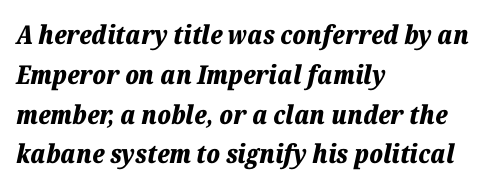
Q: Is the text bold? A: Yes.
Q: Is the text italic (slanted)? A: Yes, it leans right by about 12 degrees.
Q: Is the text underlined? A: No.
Q: How is the paragraph aligned? A: Left-aligned.
Q: Is the spacing between letters normal or unusually wide? A: Normal.
Q: Is the spacing between lines tight, normal or loose? A: Normal.
